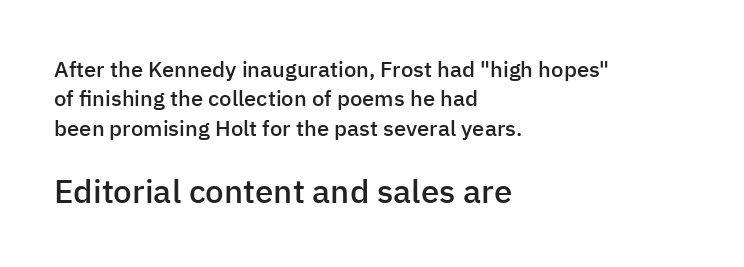
Q: Is the text bold? A: Semi-bold.
Q: Is the text italic (slanted)? A: No, it is upright.
Q: Is the typeface a serif or a sans-serif typeface? A: Sans-serif.
Q: Is the text underlined? A: No.
Q: How is the paragraph aligned? A: Left-aligned.
Q: Is the spacing between letters normal or unusually wide? A: Normal.
Q: Is the spacing between lines tight, normal or loose? A: Normal.
Q: Which block of text is set in a larger size, the first (top) or the second (bottom)? A: The second (bottom) one.
Q: Width (condensed, normal, or wide)? A: Normal.
Q: Stroke contrast? A: Low.
Q: x-height? A: Medium.
Q: Monospaced? A: No.
